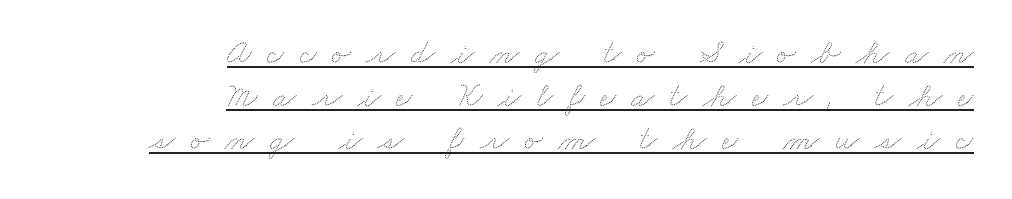
Q: Is the text underlined? A: Yes.
Q: How is the paragraph aligned? A: Right-aligned.
Q: Is the spacing between letters normal or unusually wide? A: Unusually wide.
Q: Is the spacing between lines tight, normal or loose? A: Normal.
Q: Width (condensed, normal, or wide)? A: Wide.
Q: Stroke contrast? A: Low.
Q: x-height? A: Small.
Q: Monospaced? A: No.
